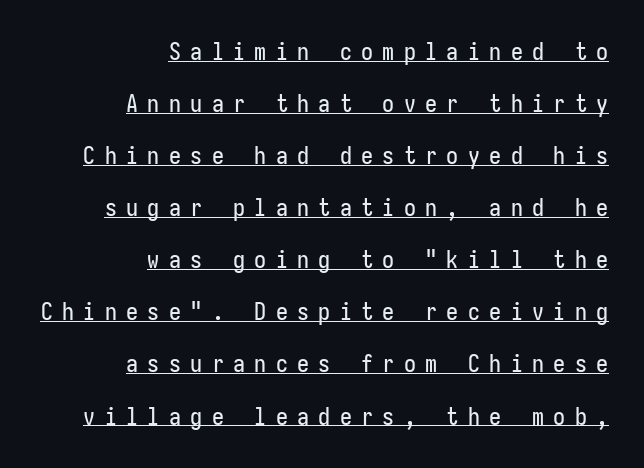
{"italic": "no", "underline": "yes", "align": "right", "line_spacing": "loose", "line_spacing_ratio": 2.17, "letter_spacing": "wide", "letter_spacing_em": 0.39, "glyph_px": 24}
